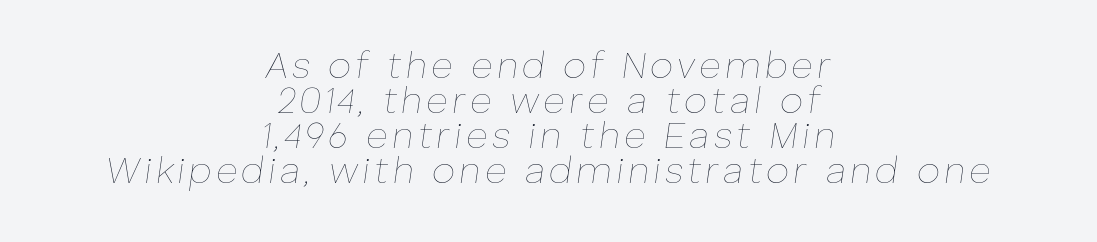
Q: Is the text bold? A: No.
Q: Is the text italic (slanted)? A: Yes, it leans right by about 8 degrees.
Q: Is the text underlined? A: No.
Q: How is the paragraph aligned? A: Centered.
Q: Is the spacing between lines tight, normal or loose? A: Tight.
Q: Width (condensed, normal, or wide)? A: Normal.
Q: Stroke contrast? A: Low.
Q: x-height? A: Medium.
Q: Monospaced? A: No.
